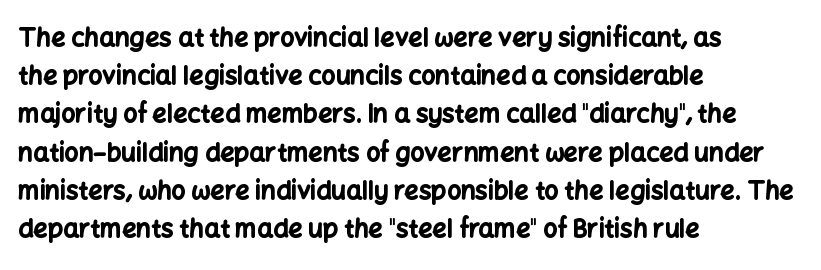
The image shows 25 px bold type, upright; set left-aligned, normal line spacing (1.53x), normal letter spacing, not underlined.
